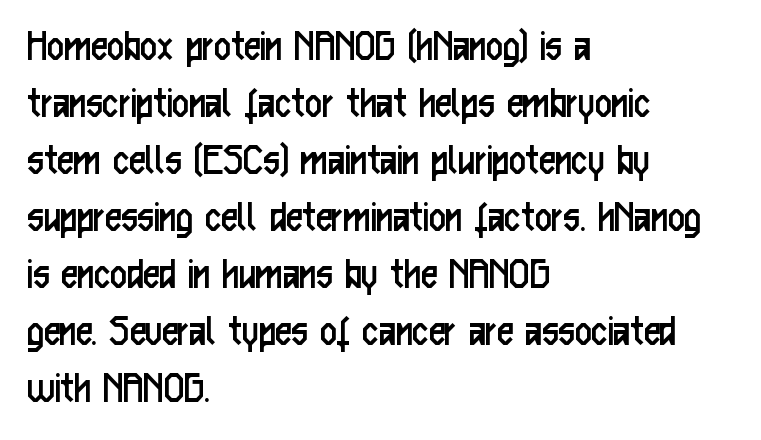
{"serif": "no", "italic": "no", "bold": "no", "weight": "regular", "width": "condensed", "stroke_contrast": "low", "x_height": "medium", "monospaced": "no", "underline": "no", "align": "left", "line_spacing_ratio": 1.24, "letter_spacing": "normal", "letter_spacing_em": 0.0, "glyph_px": 46}
